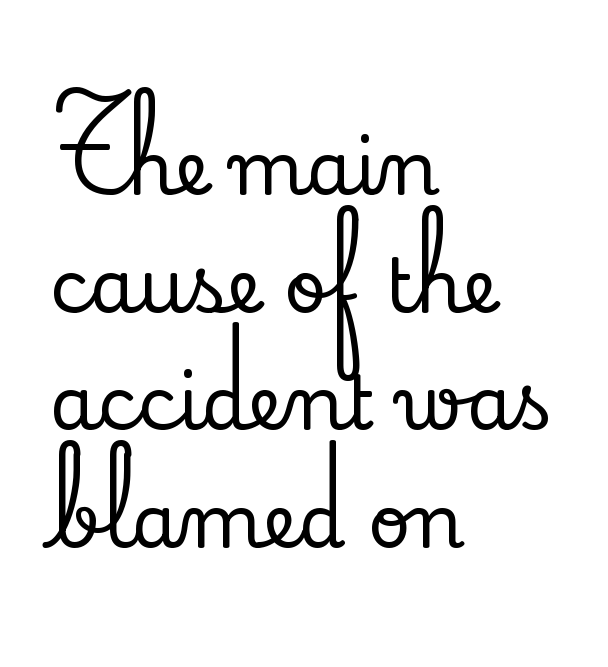
A serif font was chosen for this passage. A typesetter would call this proportional, since set widths differ per character. Reading down the block, your eye returns to a fixed left position each line. Words appear dense and cohesive because spacing is normal. Descender tails drop into unmarked territory. Rows of type keep a routine distance in the vertical direction.
